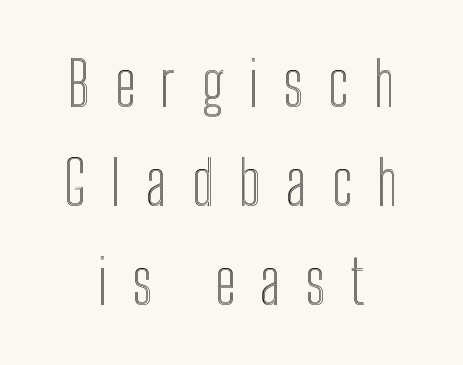
Q: Is the text italic (slanted)? A: No, it is upright.
Q: Is the text underlined? A: No.
Q: How is the paragraph aligned? A: Centered.
Q: Is the spacing between letters normal or unusually wide? A: Unusually wide.
Q: Is the spacing between lines tight, normal or loose? A: Normal.
Q: Width (condensed, normal, or wide)? A: Condensed.
Q: x-height? A: Medium.
Q: Monospaced? A: No.
